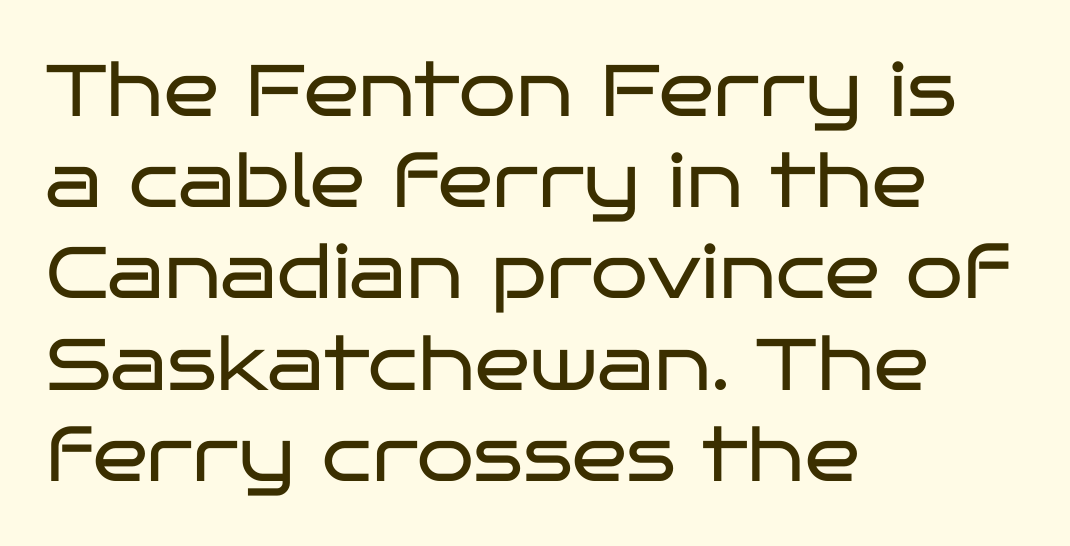
Is there much room between lines? A standard amount, neither cramped nor airy. Has an underline been added? It has not. What kind of face is this? One without serifs — a sans. Where is the straight margin? On the left. The horizontal fit of the characters is conventional and even.
